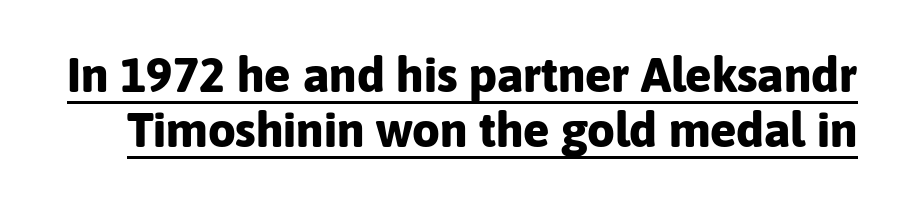
The image shows 49 px bold sans-serif type, upright; set tight line spacing (1.12x), normal letter spacing, underlined; low stroke contrast and a medium x-height.
